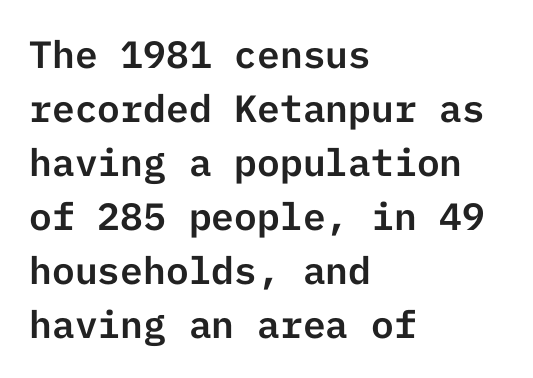
{"serif": "no", "italic": "no", "width": "normal", "stroke_contrast": "low", "x_height": "medium", "underline": "no", "align": "left", "line_spacing": "normal", "line_spacing_ratio": 1.42, "letter_spacing": "normal", "letter_spacing_em": 0.0, "glyph_px": 38}
